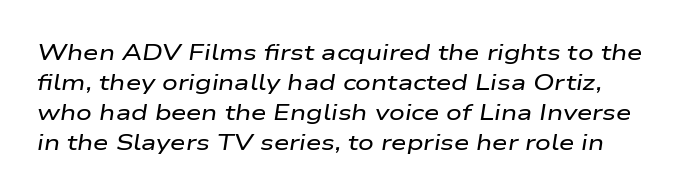
The image shows 22 px text type, italic (leaning right); set normal line spacing (1.37x), normal letter spacing, not underlined.
